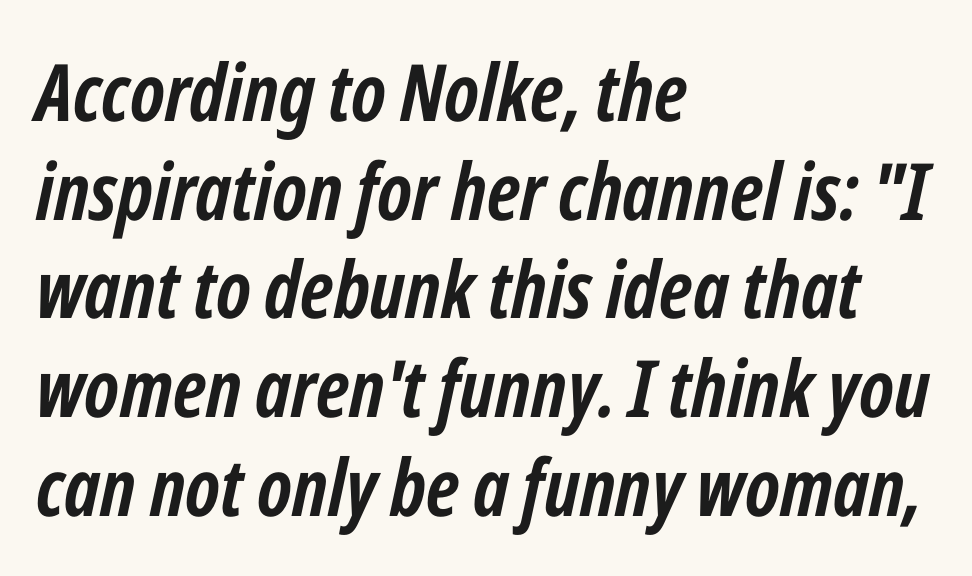
Its strokes are broad and dark, the hallmark of bold type. Successive baselines arrive at the customary interval. Observe the ordinary spacing: letters are neighbours, not strangers. You could not count columns in this text — the font is proportionally spaced. The words here are not underlined. Slanted lettering throughout.
